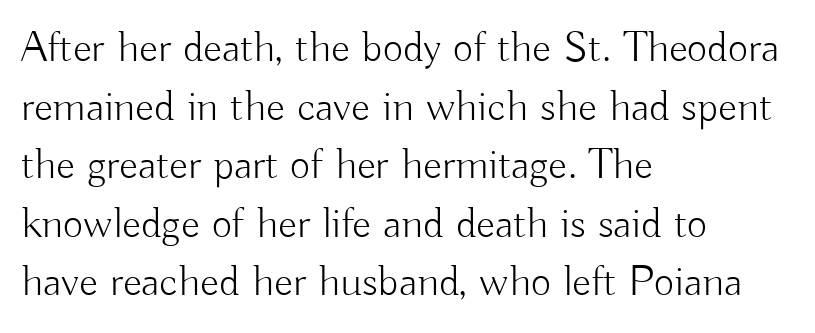
Q: Is the text bold? A: No.
Q: Is the text italic (slanted)? A: No, it is upright.
Q: Is the typeface a serif or a sans-serif typeface? A: Sans-serif.
Q: Is the text underlined? A: No.
Q: How is the paragraph aligned? A: Left-aligned.
Q: Is the spacing between letters normal or unusually wide? A: Normal.
Q: Is the spacing between lines tight, normal or loose? A: Normal.
Q: Width (condensed, normal, or wide)? A: Normal.
Q: Stroke contrast? A: Low.
Q: x-height? A: Small.
Q: Monospaced? A: No.
